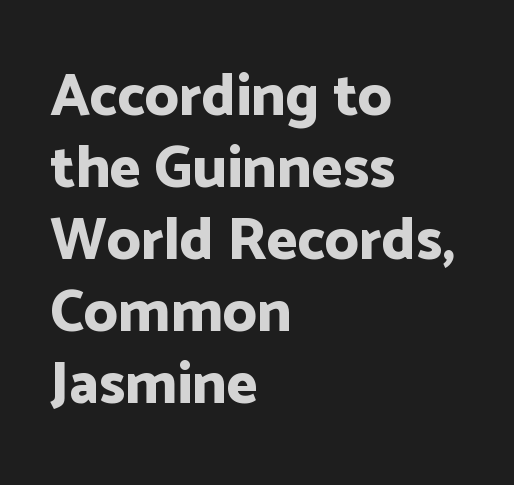
{"serif": "no", "italic": "no", "bold": "yes", "weight": "bold", "width": "normal", "stroke_contrast": "low", "x_height": "medium", "monospaced": "no", "underline": "no", "align": "left", "line_spacing_ratio": 1.22, "letter_spacing": "normal", "letter_spacing_em": 0.0, "glyph_px": 59}
